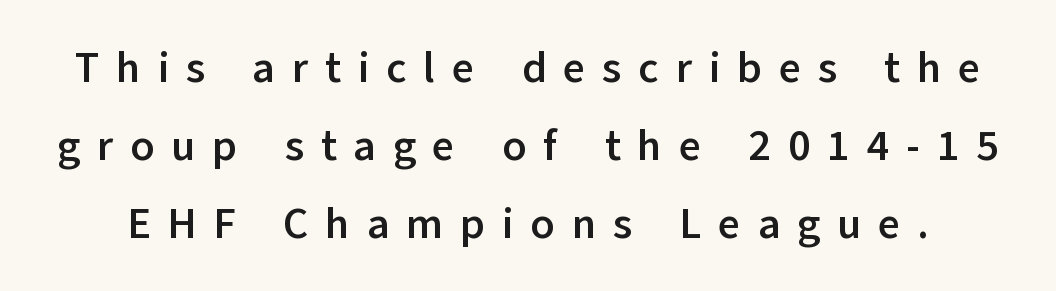
{"serif": "no", "italic": "no", "bold": "yes", "weight": "semibold", "width": "normal", "stroke_contrast": "low", "x_height": "medium", "monospaced": "no", "underline": "no", "line_spacing_ratio": 1.81, "letter_spacing": "wide", "letter_spacing_em": 0.39, "glyph_px": 43}
